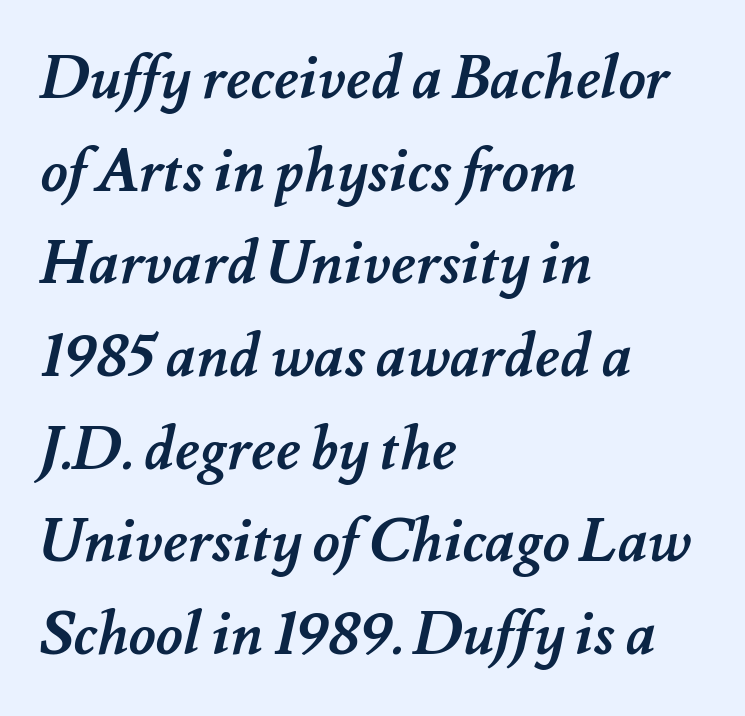
Q: Is the text bold? A: Yes.
Q: Is the text underlined? A: No.
Q: How is the paragraph aligned? A: Left-aligned.
Q: Is the spacing between letters normal or unusually wide? A: Normal.
Q: Is the spacing between lines tight, normal or loose? A: Normal.
Q: Width (condensed, normal, or wide)? A: Normal.
Q: Stroke contrast? A: Medium.
Q: x-height? A: Small.
Q: Monospaced? A: No.
